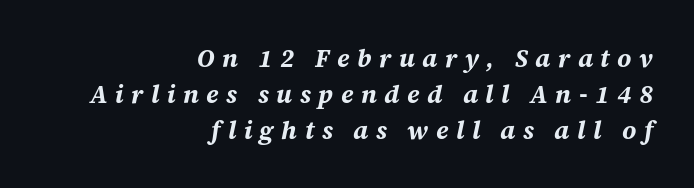
{"italic": "yes", "lean": "right", "slant_degrees": 12, "bold": "yes", "underline": "no", "align": "right", "line_spacing": "normal", "line_spacing_ratio": 1.44, "letter_spacing": "wide", "letter_spacing_em": 0.3, "glyph_px": 25}
